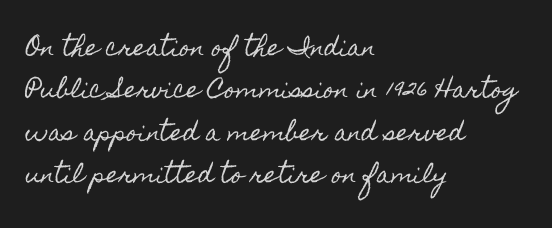
{"underline": "no", "align": "left", "line_spacing": "loose", "line_spacing_ratio": 1.93, "letter_spacing": "normal", "letter_spacing_em": 0.0, "glyph_px": 22}
